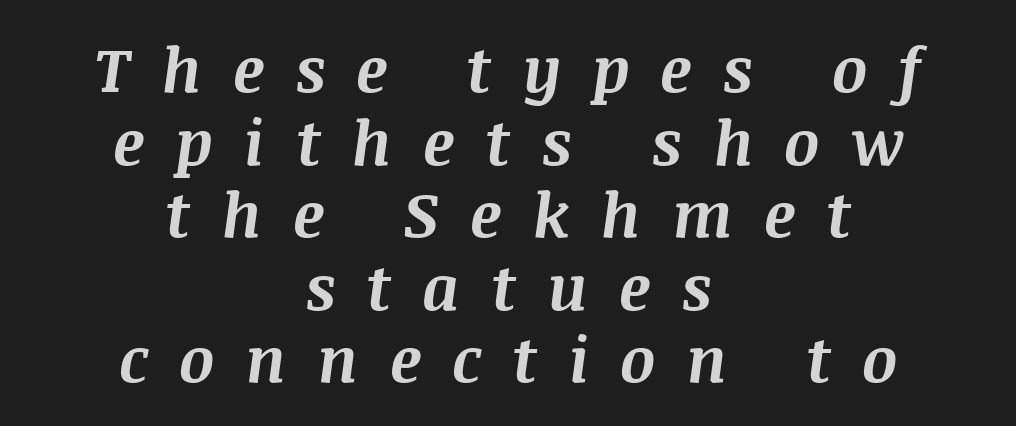
Q: Is the text bold? A: Yes.
Q: Is the text italic (slanted)? A: Yes, it leans right by about 8 degrees.
Q: Is the text underlined? A: No.
Q: How is the paragraph aligned? A: Centered.
Q: Is the spacing between letters normal or unusually wide? A: Unusually wide.
Q: Width (condensed, normal, or wide)? A: Normal.
Q: Stroke contrast? A: Medium.
Q: x-height? A: Large.
Q: Monospaced? A: No.
